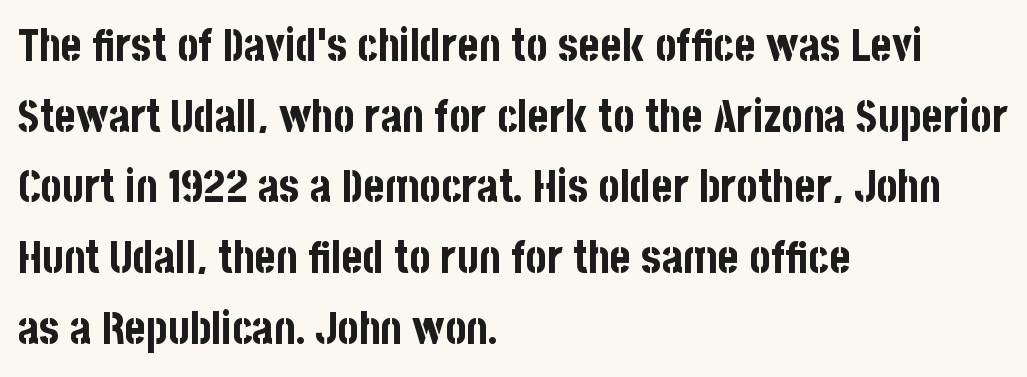
Inter-character spacing is left at the font's built-in metrics. Posture: vertical. The letters carry no serifs — their stems end cleanly without finishing strokes. The designer left line spacing at the default.
